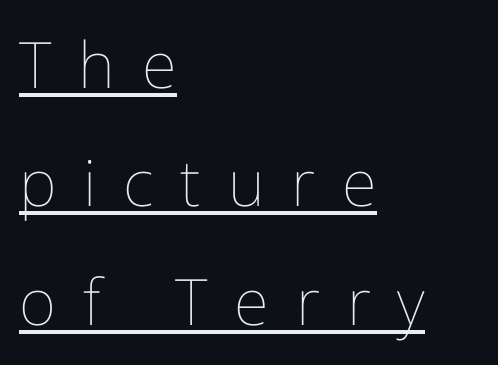
The image shows 64 px thin type, upright; set left-aligned, line spacing 1.85x, unusually wide letter spacing (+0.42 em), underlined; low stroke contrast and a medium x-height.
